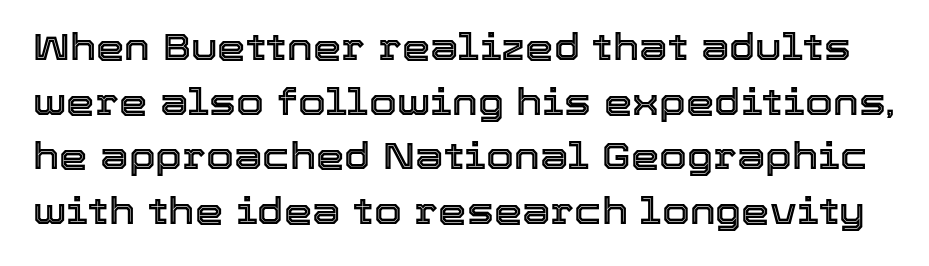
The image shows 36 px text type, upright; set normal line spacing (1.52x), normal letter spacing, not underlined; a medium x-height.
